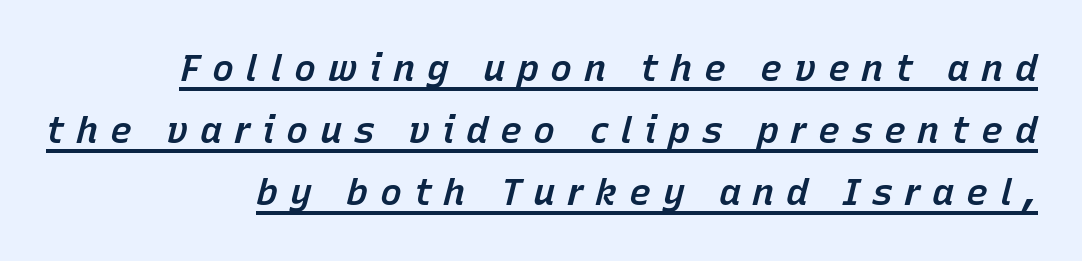
Q: Is the text bold? A: Semi-bold.
Q: Is the text italic (slanted)? A: Yes, it leans right by about 15 degrees.
Q: Is the text underlined? A: Yes.
Q: How is the paragraph aligned? A: Right-aligned.
Q: Is the spacing between letters normal or unusually wide? A: Unusually wide.
Q: Is the spacing between lines tight, normal or loose? A: Normal.
Q: Width (condensed, normal, or wide)? A: Normal.
Q: Stroke contrast? A: Low.
Q: x-height? A: Medium.
Q: Monospaced? A: No.
